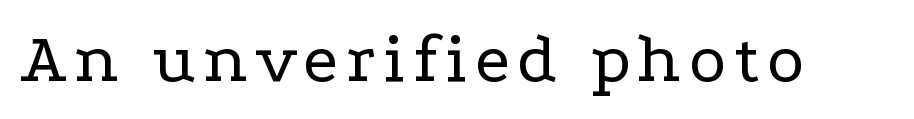
If you drew a line through each stem, it would be perfectly vertical. Any mark beneath the type? The region is blank. The letters advance in unequal steps, a hallmark of proportional type. Compared with a typical body face, this is equally light or lighter still.
